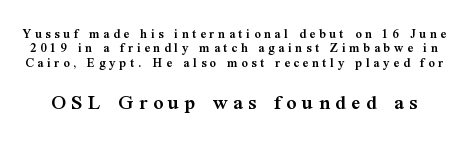
Q: Is the text bold? A: Semi-bold.
Q: Is the text italic (slanted)? A: No, it is upright.
Q: Is the text underlined? A: No.
Q: Is the spacing between letters normal or unusually wide? A: Unusually wide.
Q: Is the spacing between lines tight, normal or loose? A: Tight.
Q: Which block of text is set in a larger size, the first (top) or the second (bottom)? A: The second (bottom) one.
